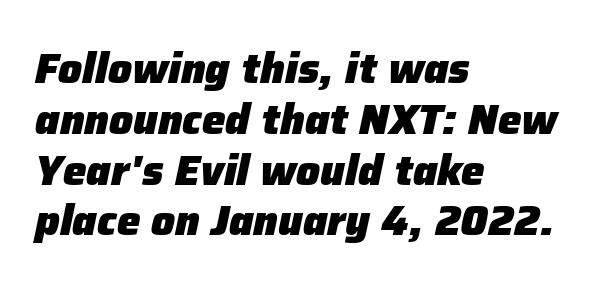
{"italic": "yes", "lean": "right", "slant_degrees": 12, "bold": "yes", "weight": "heavy", "width": "normal", "stroke_contrast": "low", "x_height": "medium", "monospaced": "no", "underline": "no", "align": "left", "line_spacing_ratio": 1.21, "letter_spacing": "normal", "letter_spacing_em": 0.0, "glyph_px": 42}
